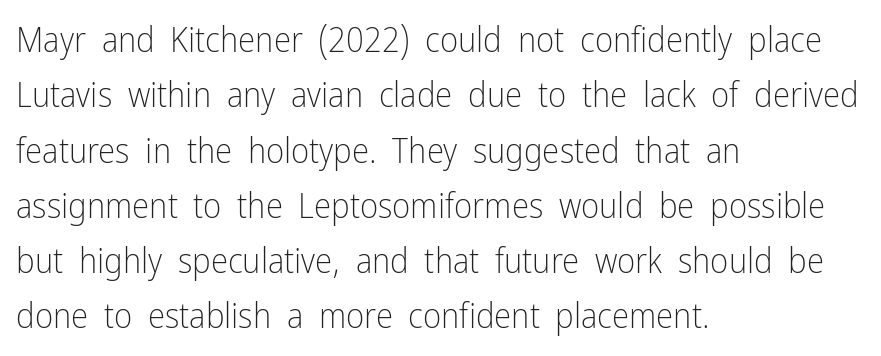
Q: Is the text bold? A: No.
Q: Is the text italic (slanted)? A: No, it is upright.
Q: Is the typeface a serif or a sans-serif typeface? A: Sans-serif.
Q: Is the text underlined? A: No.
Q: How is the paragraph aligned? A: Left-aligned.
Q: Is the spacing between letters normal or unusually wide? A: Normal.
Q: Is the spacing between lines tight, normal or loose? A: Normal.
Q: Width (condensed, normal, or wide)? A: Condensed.
Q: Stroke contrast? A: Low.
Q: x-height? A: Medium.
Q: Monospaced? A: No.
